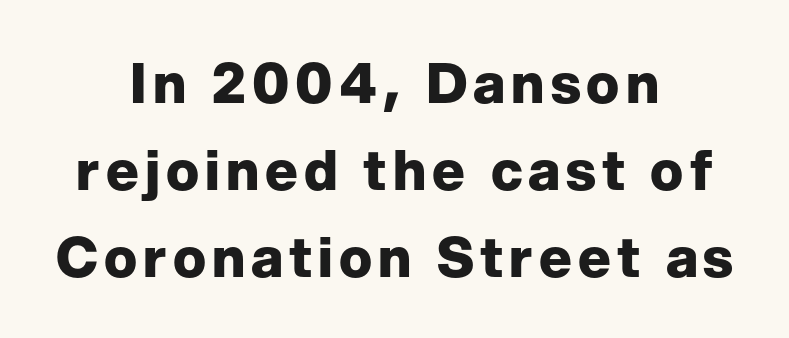
Q: Is the text bold? A: Yes.
Q: Is the text italic (slanted)? A: No, it is upright.
Q: Is the typeface a serif or a sans-serif typeface? A: Sans-serif.
Q: Is the text underlined? A: No.
Q: How is the paragraph aligned? A: Centered.
Q: Is the spacing between lines tight, normal or loose? A: Normal.
Q: Width (condensed, normal, or wide)? A: Normal.
Q: Stroke contrast? A: Low.
Q: x-height? A: Medium.
Q: Monospaced? A: No.
